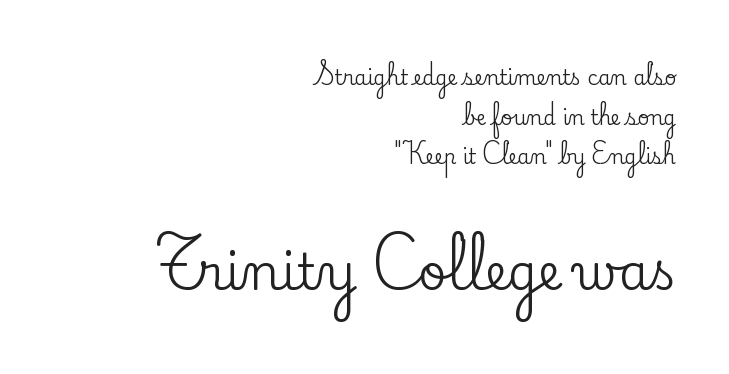
These lines were composed using upright roman letters. Type style note: has serifs. Size hierarchy here favors the trailing block over the leading one. Regarding leading, the lines here are spaced well apart. How are the letters spaced? Ordinarily, with no added tracking.
